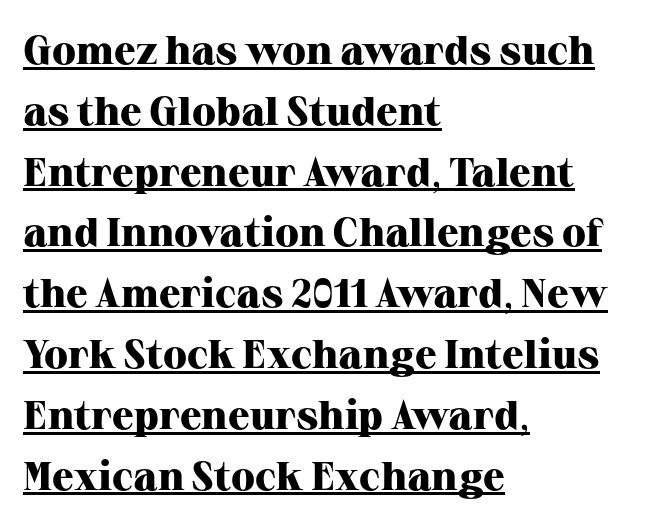
The image shows 40 px heavy serif type, upright; set left-aligned, normal line spacing (1.52x), normal letter spacing, underlined; high stroke contrast and a medium x-height.
